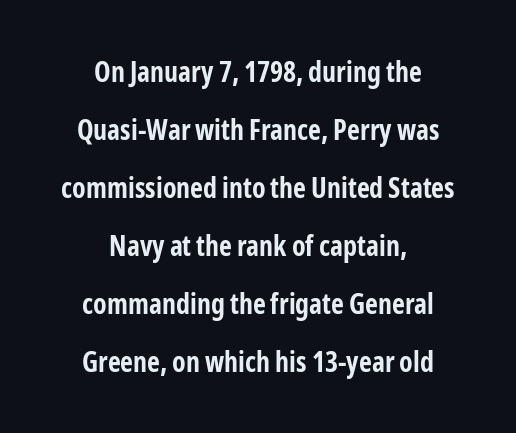
Q: Is the text bold? A: Yes.
Q: Is the text italic (slanted)? A: No, it is upright.
Q: Is the typeface a serif or a sans-serif typeface? A: Sans-serif.
Q: Is the text underlined? A: No.
Q: How is the paragraph aligned? A: Centered.
Q: Is the spacing between letters normal or unusually wide? A: Normal.
Q: Is the spacing between lines tight, normal or loose? A: Loose.
Q: Width (condensed, normal, or wide)? A: Condensed.
Q: Stroke contrast? A: Low.
Q: x-height? A: Medium.
Q: Monospaced? A: No.
